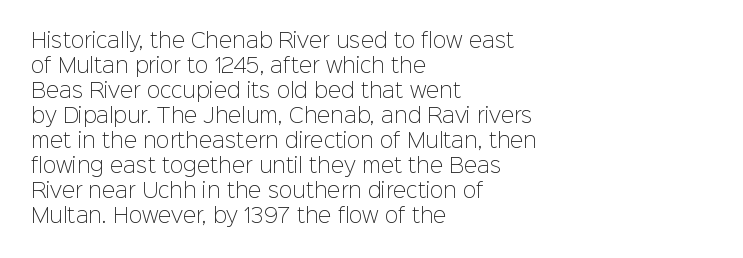
Underline: absent. These glyphs show unthickened strokes, regular width or finer. The leading is moderate, giving the passage an even texture. Upright lettering throughout.
